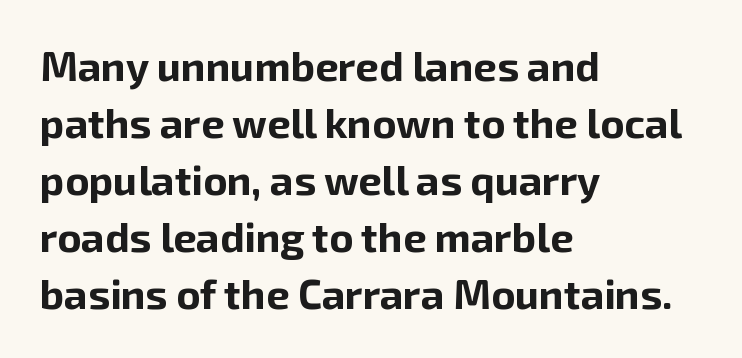
Q: Is the text bold? A: Yes.
Q: Is the text italic (slanted)? A: No, it is upright.
Q: Is the typeface a serif or a sans-serif typeface? A: Sans-serif.
Q: Is the text underlined? A: No.
Q: How is the paragraph aligned? A: Left-aligned.
Q: Is the spacing between letters normal or unusually wide? A: Normal.
Q: Is the spacing between lines tight, normal or loose? A: Normal.
Q: Width (condensed, normal, or wide)? A: Normal.
Q: Stroke contrast? A: Low.
Q: x-height? A: Medium.
Q: Monospaced? A: No.
